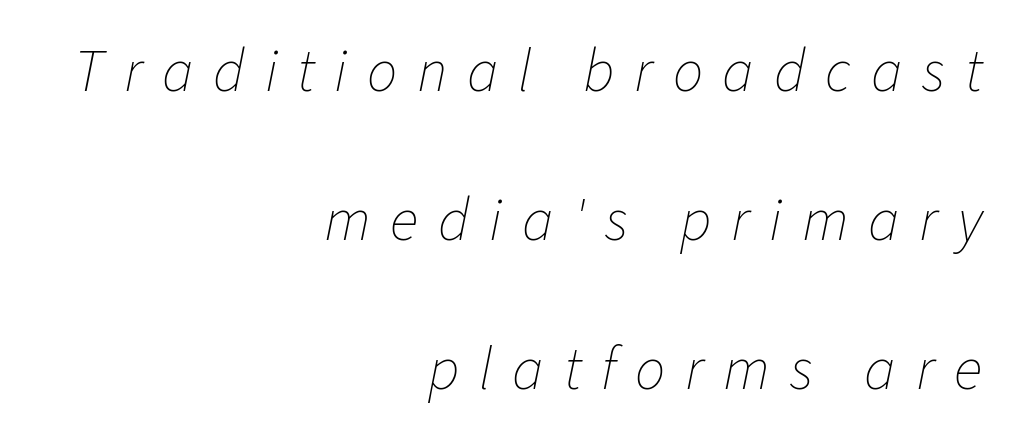
The image shows 60 px thin type, italic (leaning right); set right-aligned, loose line spacing (2.48x), unusually wide letter spacing (+0.33 em), not underlined; low stroke contrast and a medium x-height.
